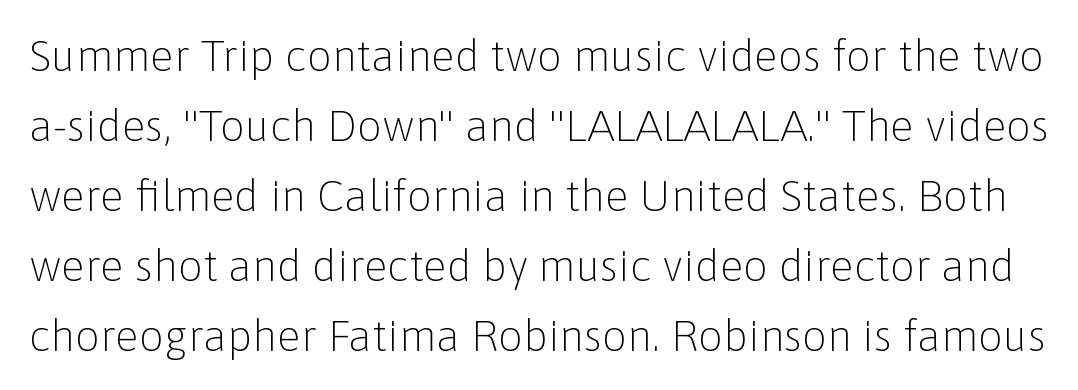
The image shows 44 px light sans-serif type, upright; set normal line spacing (1.59x), normal letter spacing, not underlined; low stroke contrast and a medium x-height.
